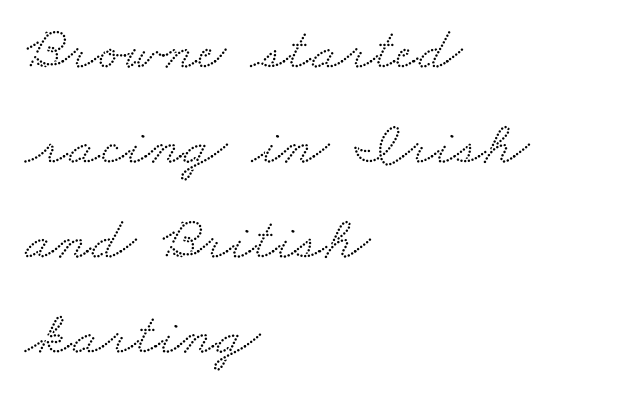
Q: Is the typeface a serif or a sans-serif typeface? A: Serif.
Q: Is the text underlined? A: No.
Q: How is the paragraph aligned? A: Left-aligned.
Q: Is the spacing between letters normal or unusually wide? A: Normal.
Q: Is the spacing between lines tight, normal or loose? A: Normal.
Q: Width (condensed, normal, or wide)? A: Wide.
Q: Stroke contrast? A: Medium.
Q: x-height? A: Small.
Q: Monospaced? A: No.
